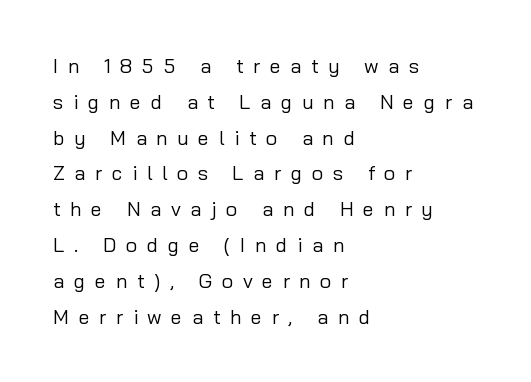
The rag falls on the right side of this text block. Think standard paragraph weight, or any step lighter than that. The typography opts for an upright posture over an oblique one. Words appear elongated and porous because spacing is wide.
